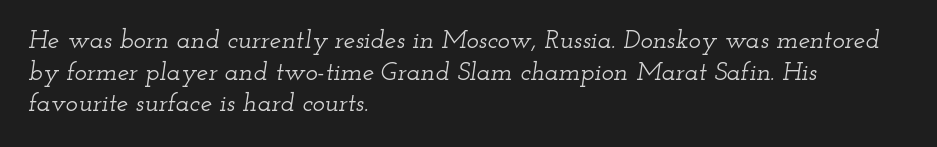
{"italic": "yes", "lean": "right", "slant_degrees": 12, "underline": "no", "align": "left", "line_spacing_ratio": 1.22, "letter_spacing": "normal", "letter_spacing_em": 0.0, "glyph_px": 26}
